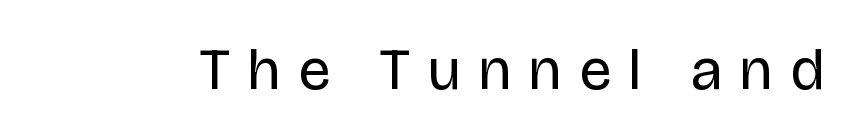
Q: Is the text bold? A: No.
Q: Is the text italic (slanted)? A: No, it is upright.
Q: Is the typeface a serif or a sans-serif typeface? A: Sans-serif.
Q: Is the text underlined? A: No.
Q: Is the spacing between letters normal or unusually wide? A: Unusually wide.
Q: Width (condensed, normal, or wide)? A: Normal.
Q: Stroke contrast? A: Low.
Q: x-height? A: Large.
Q: Monospaced? A: No.
